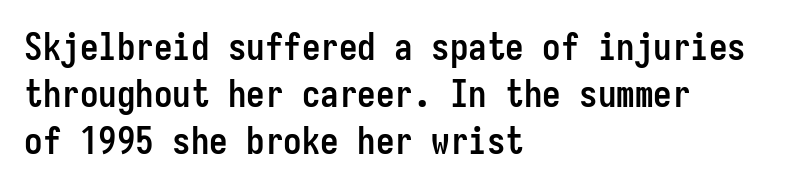
Spacing verdict: monospaced, one width for all characters. Summary of vertical rhythm: regular, with standard interline spacing. Decoration check: the copy has no underline. Look at the stroke-to-counter ratio: heavy, a bold. This is the regular roman posture of the typeface. This rendering leaves character spacing at its baseline value.
